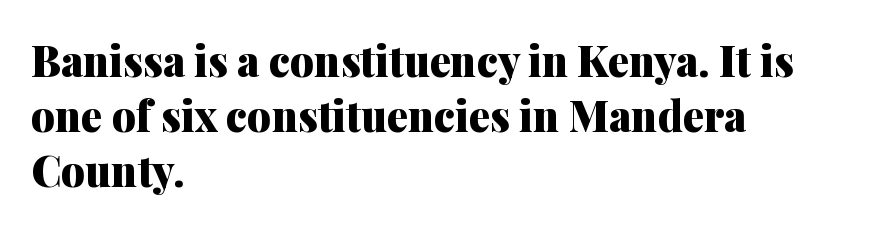
The image shows 42 px heavy serif type, upright; set left-aligned, normal line spacing (1.31x), normal letter spacing, not underlined; medium stroke contrast and a medium x-height.
